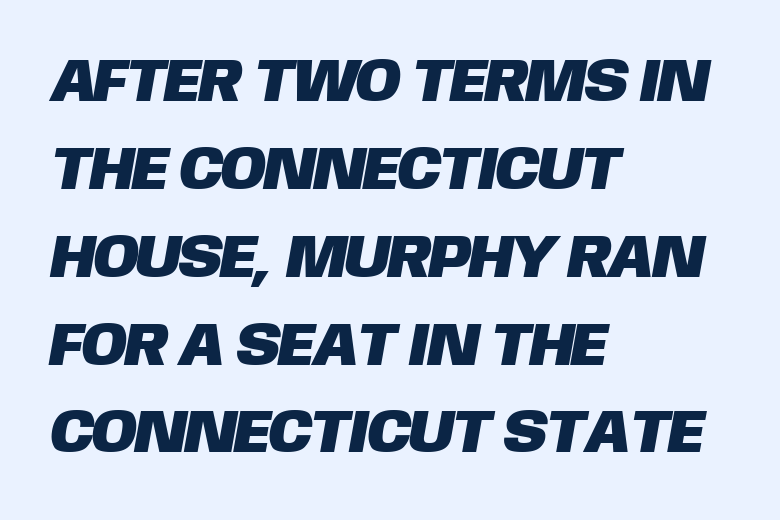
This rendering uses left alignment, leaving the right contour irregular. You can tell from the bare stems that sans-serif type was used. A clean baseline with only descenders dipping below it. One glance says typical: line gaps are just what's usual. Short note: letters normally spaced. This sample has the flowing, uneven cadence of proportional lettering.
